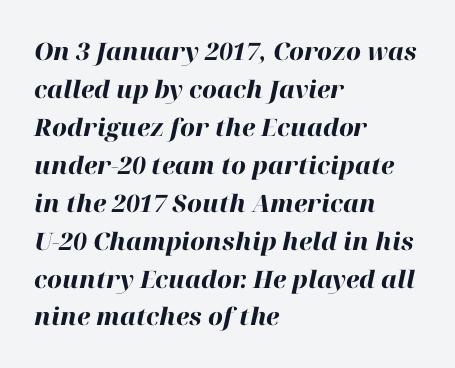
The typography opts for an oblique posture over an upright one. Nobody touched the tracking dial on this one. I'd describe the lettering as bold — thick and assertive. How would I describe the line gaps? Plain and ordinary. Anything drawn beneath the words? Only blank space.
